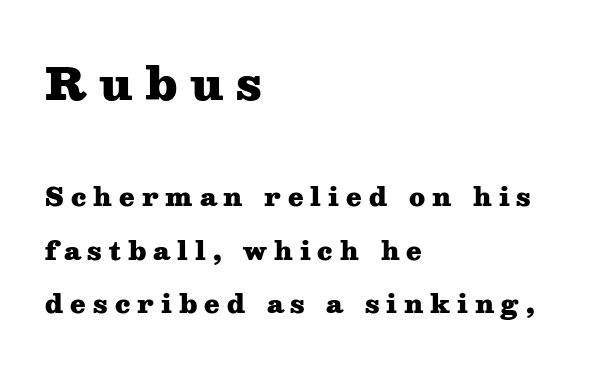
Q: Is the text bold? A: Yes.
Q: Is the text italic (slanted)? A: No, it is upright.
Q: Is the typeface a serif or a sans-serif typeface? A: Serif.
Q: Is the text underlined? A: No.
Q: How is the paragraph aligned? A: Left-aligned.
Q: Is the spacing between letters normal or unusually wide? A: Unusually wide.
Q: Is the spacing between lines tight, normal or loose? A: Loose.
Q: Which block of text is set in a larger size, the first (top) or the second (bottom)? A: The first (top) one.
Q: Width (condensed, normal, or wide)? A: Wide.
Q: Stroke contrast? A: Medium.
Q: x-height? A: Medium.
Q: Monospaced? A: No.
